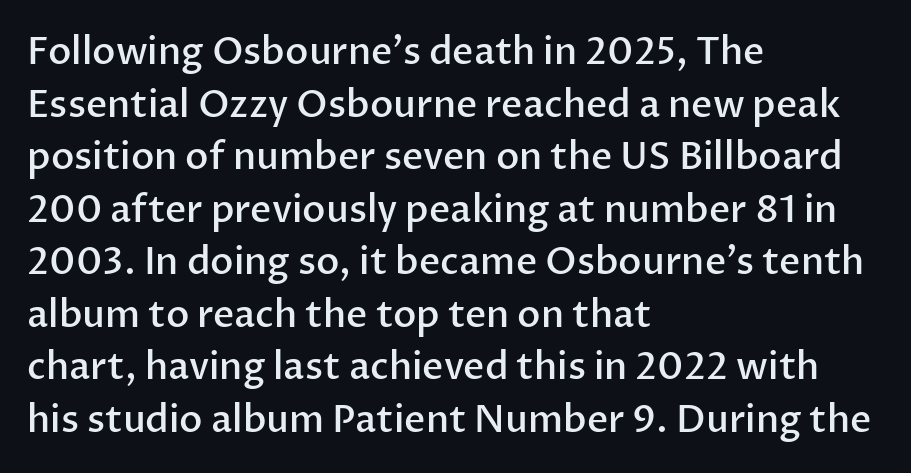
The image shows 37 px semibold sans-serif type, upright; set left-aligned, normal line spacing (1.42x), normal letter spacing, not underlined; low stroke contrast and a medium x-height.
